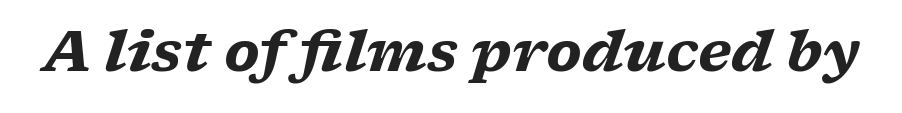
Q: Is the text bold? A: Yes.
Q: Is the text italic (slanted)? A: Yes, it leans right by about 17 degrees.
Q: Is the typeface a serif or a sans-serif typeface? A: Serif.
Q: Is the text underlined? A: No.
Q: Is the spacing between letters normal or unusually wide? A: Normal.
Q: Width (condensed, normal, or wide)? A: Wide.
Q: Stroke contrast? A: Low.
Q: x-height? A: Medium.
Q: Monospaced? A: No.
